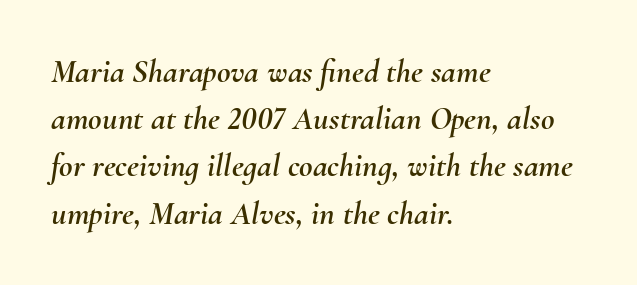
The image shows 33 px text type, italic (leaning right); set left-aligned, normal line spacing (1.43x), normal letter spacing, not underlined; medium stroke contrast and a small x-height.
